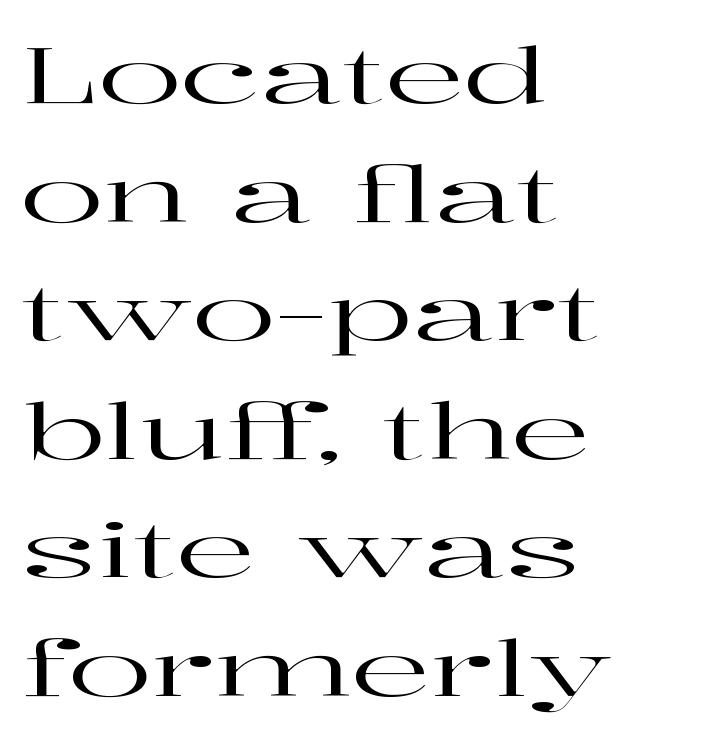
{"serif": "yes", "italic": "no", "width": "wide", "stroke_contrast": "high", "x_height": "medium", "monospaced": "no", "underline": "no", "align": "left", "line_spacing": "normal", "line_spacing_ratio": 1.52, "letter_spacing": "normal", "letter_spacing_em": 0.0, "glyph_px": 78}
